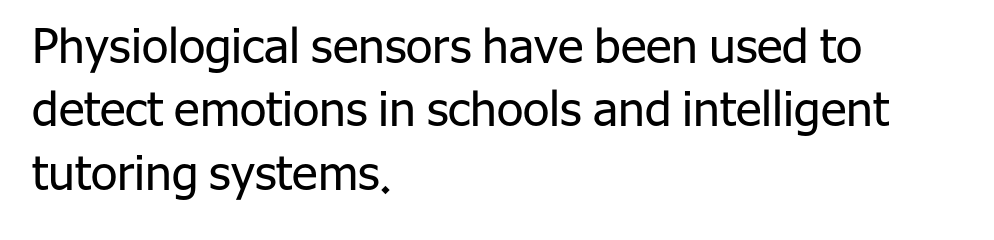
Q: Is the text bold? A: No.
Q: Is the text italic (slanted)? A: No, it is upright.
Q: Is the typeface a serif or a sans-serif typeface? A: Sans-serif.
Q: Is the text underlined? A: No.
Q: How is the paragraph aligned? A: Left-aligned.
Q: Is the spacing between letters normal or unusually wide? A: Normal.
Q: Is the spacing between lines tight, normal or loose? A: Normal.
Q: Width (condensed, normal, or wide)? A: Normal.
Q: Stroke contrast? A: Low.
Q: x-height? A: Medium.
Q: Monospaced? A: No.
